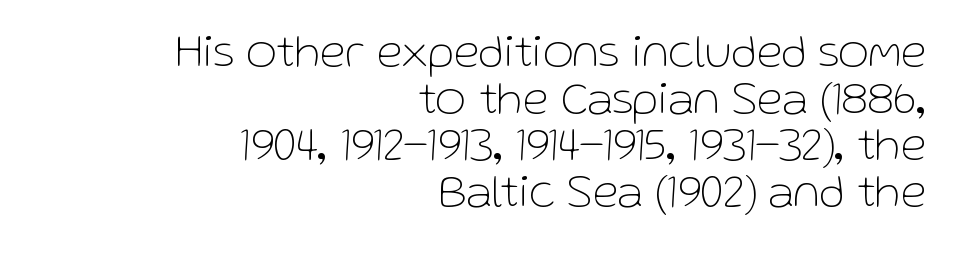
{"serif": "no", "italic": "no", "bold": "no", "weight": "thin", "width": "normal", "stroke_contrast": "low", "x_height": "medium", "monospaced": "no", "underline": "no", "align": "right", "line_spacing": "tight", "line_spacing_ratio": 0.99, "letter_spacing": "normal", "letter_spacing_em": 0.0, "glyph_px": 47}
